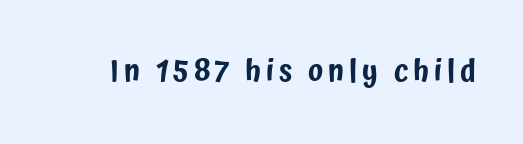
The image shows 30 px condensed sans-serif type, upright; set not underlined; low stroke contrast and a medium x-height.
